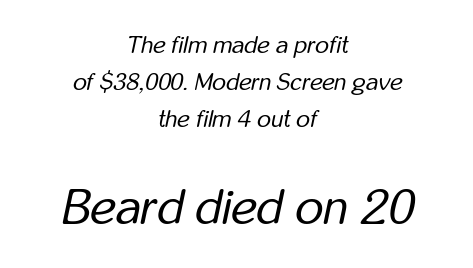
The image shows 49 px regular-weight, condensed type, italic (leaning right); set centered, normal line spacing (1.54x), normal letter spacing, not underlined; the second (bottom) block is 2.04x larger; low stroke contrast and a medium x-height.
